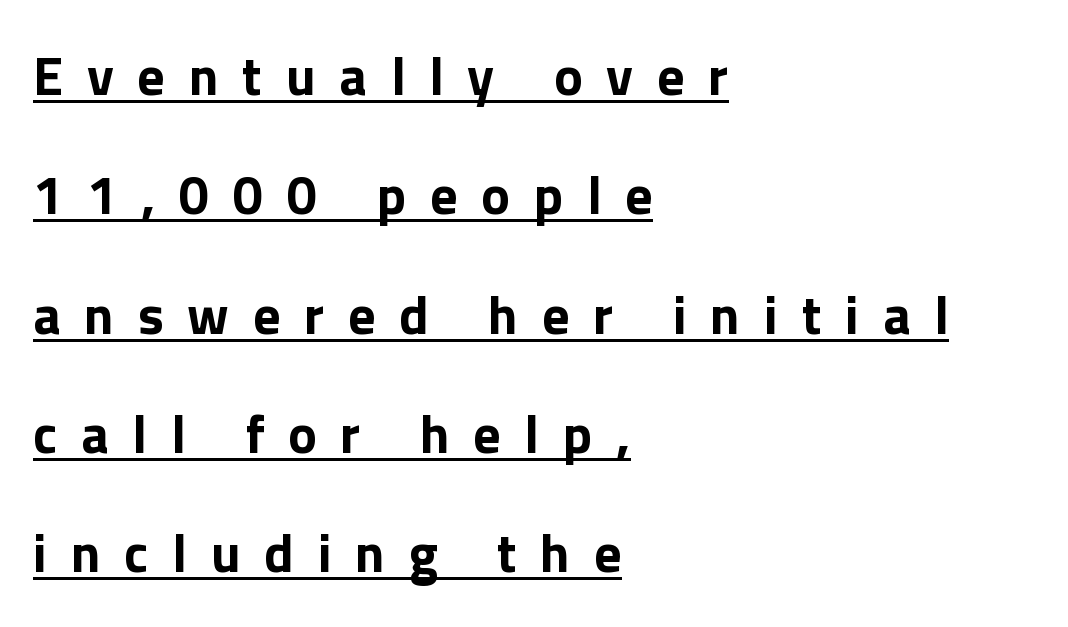
Q: Is the text bold? A: Yes.
Q: Is the text italic (slanted)? A: No, it is upright.
Q: Is the typeface a serif or a sans-serif typeface? A: Sans-serif.
Q: Is the text underlined? A: Yes.
Q: How is the paragraph aligned? A: Left-aligned.
Q: Is the spacing between letters normal or unusually wide? A: Unusually wide.
Q: Is the spacing between lines tight, normal or loose? A: Loose.
Q: Width (condensed, normal, or wide)? A: Normal.
Q: Stroke contrast? A: Low.
Q: x-height? A: Medium.
Q: Monospaced? A: No.
